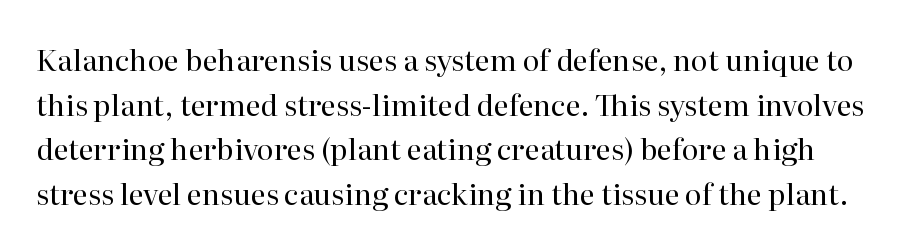
Q: Is the text bold? A: No.
Q: Is the text italic (slanted)? A: No, it is upright.
Q: Is the typeface a serif or a sans-serif typeface? A: Serif.
Q: Is the text underlined? A: No.
Q: Is the spacing between letters normal or unusually wide? A: Normal.
Q: Is the spacing between lines tight, normal or loose? A: Normal.
Q: Width (condensed, normal, or wide)? A: Normal.
Q: Stroke contrast? A: High.
Q: x-height? A: Medium.
Q: Monospaced? A: No.
